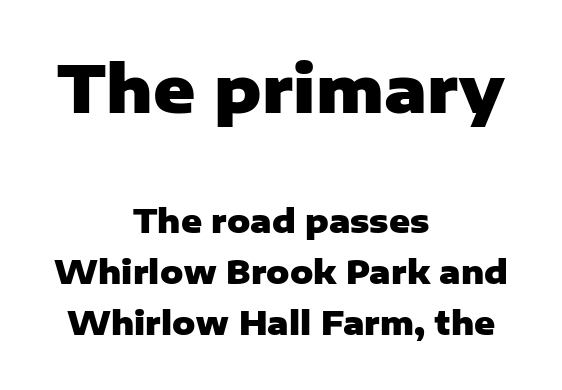
{"serif": "no", "italic": "no", "bold": "yes", "weight": "heavy", "width": "normal", "stroke_contrast": "low", "x_height": "medium", "monospaced": "no", "underline": "no", "align": "center", "line_spacing": "normal", "line_spacing_ratio": 1.59, "letter_spacing": "normal", "letter_spacing_em": 0.0, "larger_block": "first", "size_ratio": 2.0, "glyph_px": 64}
